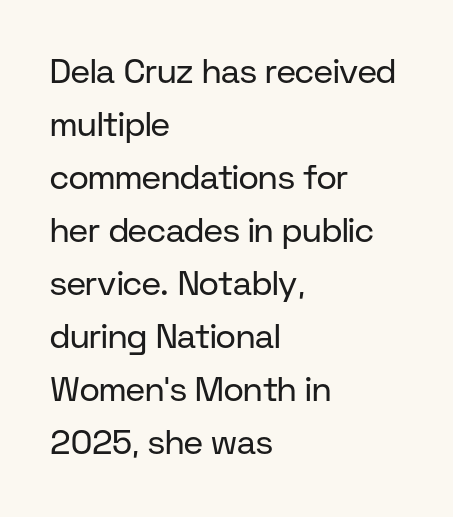
Vertical stems look standard width or narrower in stroke. Is this a sans? Yes — the strokes have no serifs. This sample uses plain, unmodified letter spacing. Horizontally, the lines are justified to the leading edge only.
